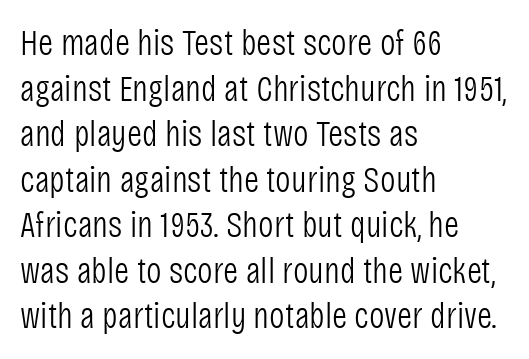
The image shows 37 px light, condensed sans-serif type, upright; set left-aligned, line spacing 1.23x, normal letter spacing, not underlined; low stroke contrast and a large x-height.
